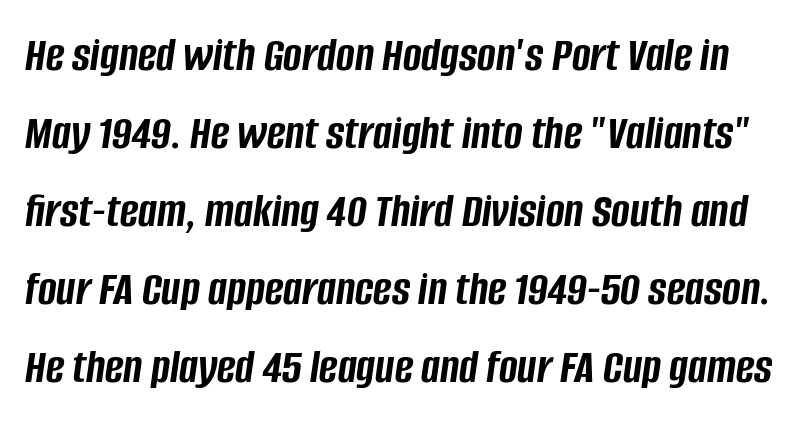
The image shows 50 px semibold, condensed type, italic (leaning right); set normal line spacing (1.56x), normal letter spacing, not underlined; low stroke contrast and a large x-height.
